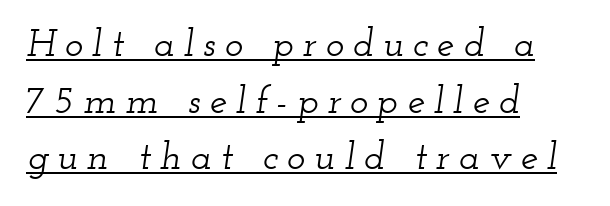
Think of a printed novel: that variable character pitch is what you see here. Which margin do the lines hug? The left one — the right edge is uneven. Tracking value appears strongly positive — letters spread wide. Look at the bottom of the vertical strokes: they flare into serifs here. The string is rendered with underlining switched on. The typography opts for an oblique posture over an upright one.
